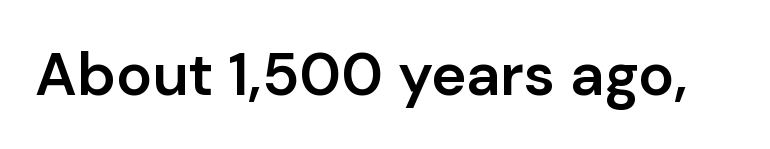
The image shows 60 px semibold sans-serif type, upright; set normal letter spacing, not underlined; low stroke contrast and a medium x-height.
